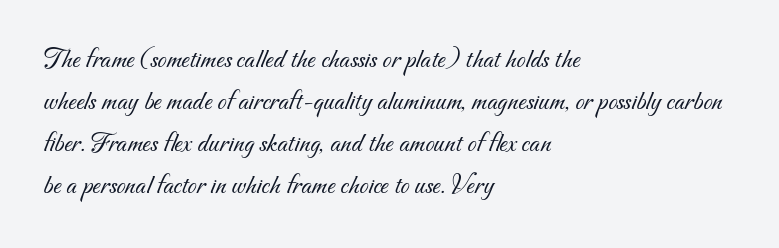
The image shows 29 px light sans-serif type; set left-aligned, normal line spacing (1.45x), normal letter spacing, not underlined; medium stroke contrast and a small x-height.
